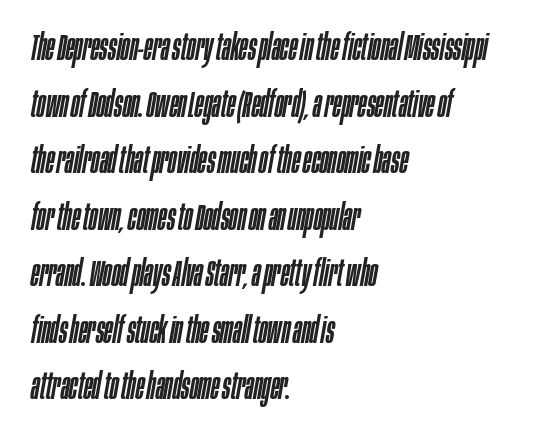
The image shows 36 px condensed type, italic (leaning right); set left-aligned, normal line spacing (1.57x), normal letter spacing, not underlined; low stroke contrast and a large x-height.
